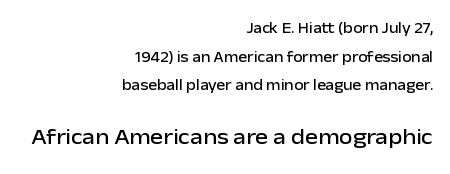
{"italic": "no", "underline": "no", "align": "right", "line_spacing": "loose", "line_spacing_ratio": 1.91, "letter_spacing": "normal", "letter_spacing_em": 0.0, "larger_block": "second", "size_ratio": 1.47, "glyph_px": 22}
